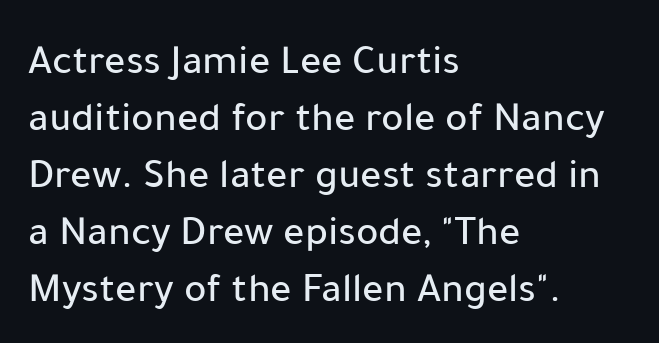
{"serif": "no", "italic": "no", "width": "normal", "stroke_contrast": "low", "x_height": "medium", "monospaced": "no", "underline": "no", "align": "left", "line_spacing": "normal", "line_spacing_ratio": 1.36, "letter_spacing": "normal", "letter_spacing_em": 0.0, "glyph_px": 42}
